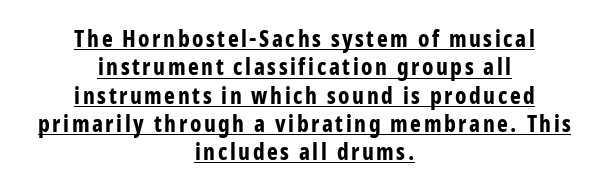
{"italic": "no", "bold": "yes", "underline": "yes", "align": "center", "line_spacing_ratio": 1.23, "glyph_px": 23}
